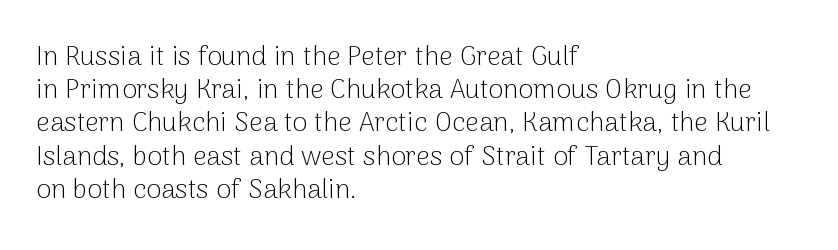
Q: Is the text bold? A: No.
Q: Is the text italic (slanted)? A: No, it is upright.
Q: Is the text underlined? A: No.
Q: How is the paragraph aligned? A: Left-aligned.
Q: Is the spacing between letters normal or unusually wide? A: Normal.
